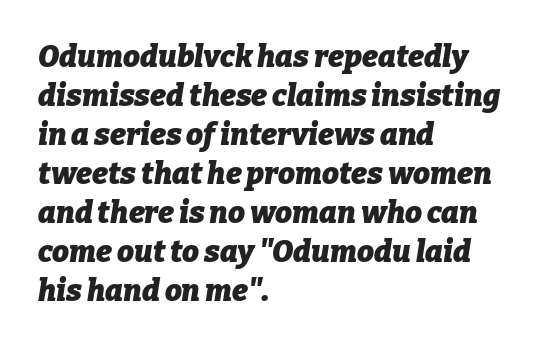
{"italic": "yes", "lean": "right", "slant_degrees": 9, "bold": "yes", "weight": "heavy", "width": "normal", "stroke_contrast": "low", "x_height": "medium", "monospaced": "no", "underline": "no", "align": "left", "line_spacing": "normal", "line_spacing_ratio": 1.3, "letter_spacing": "normal", "letter_spacing_em": 0.0, "glyph_px": 30}
